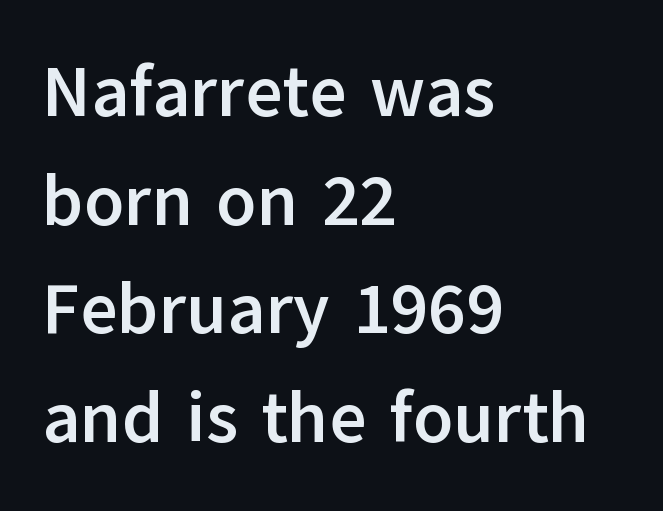
The image shows 72 px semibold sans-serif type, upright; set left-aligned, normal line spacing (1.51x), normal letter spacing, not underlined; low stroke contrast and a medium x-height.
